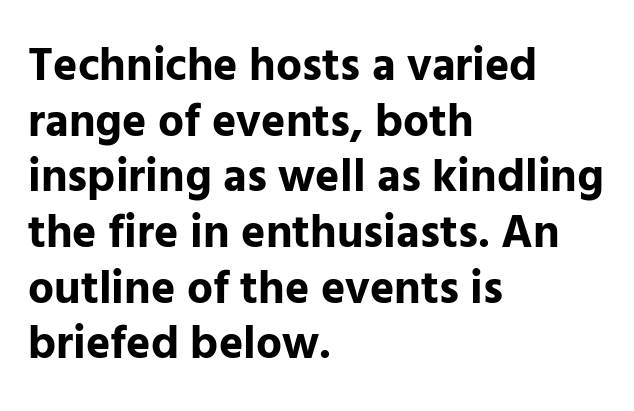
If you drew a ruler down the left edge, every line would touch it. Does the weight exceed regular? Yes, all the way to bold. The letters sit at their default tracking, neither squeezed nor spread. Looks like regular typesetting: each glyph gets only the width it needs.
